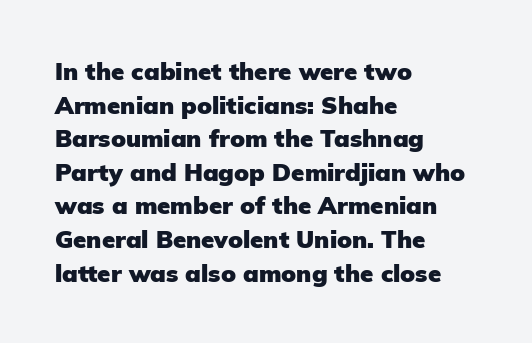
{"italic": "no", "bold": "yes", "underline": "no", "align": "left", "line_spacing": "normal", "line_spacing_ratio": 1.4, "letter_spacing": "normal", "letter_spacing_em": 0.0, "glyph_px": 24}
